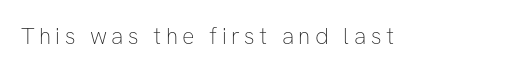
The image shows 23 px text type, upright; set not underlined.
